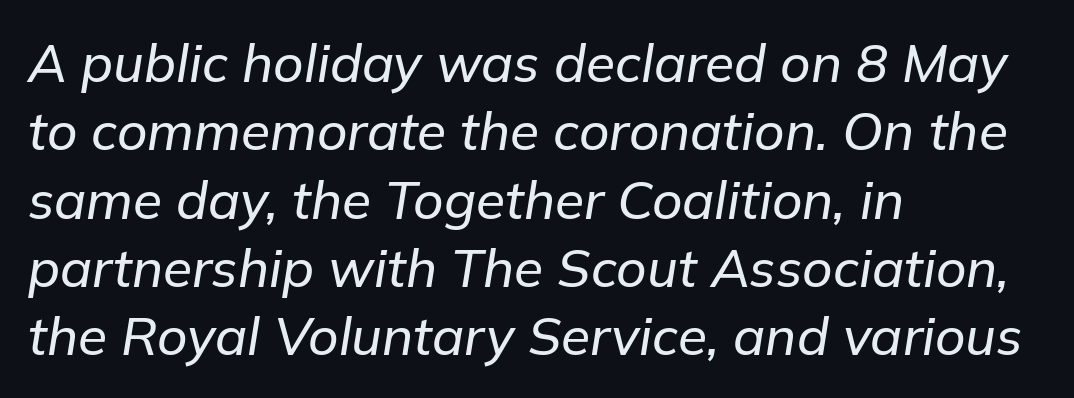
This sample has the flowing, uneven cadence of proportional lettering. A classic flush-left, rag-right setting is used for this passage. The strip under each line holds only bare page. Observe the lean: these are italic letterforms.
